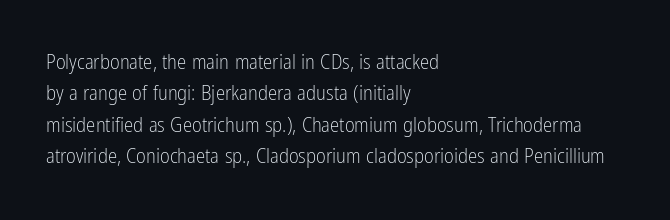
{"italic": "no", "bold": "no", "underline": "no", "align": "left", "line_spacing": "normal", "line_spacing_ratio": 1.5, "letter_spacing": "normal", "letter_spacing_em": 0.0, "glyph_px": 21}
